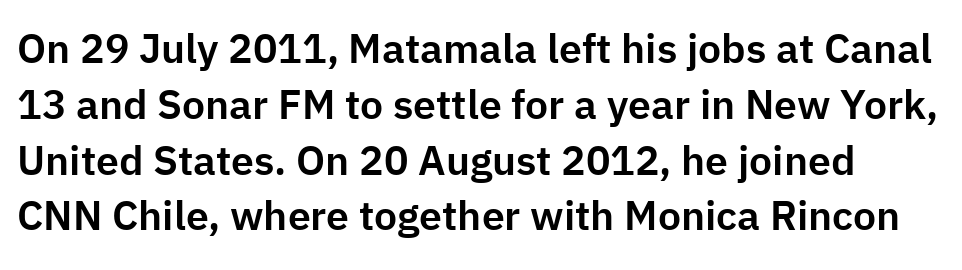
Q: Is the text italic (slanted)? A: No, it is upright.
Q: Is the typeface a serif or a sans-serif typeface? A: Sans-serif.
Q: Is the text underlined? A: No.
Q: Is the spacing between letters normal or unusually wide? A: Normal.
Q: Is the spacing between lines tight, normal or loose? A: Normal.
Q: Width (condensed, normal, or wide)? A: Normal.
Q: Stroke contrast? A: Low.
Q: x-height? A: Medium.
Q: Monospaced? A: No.
